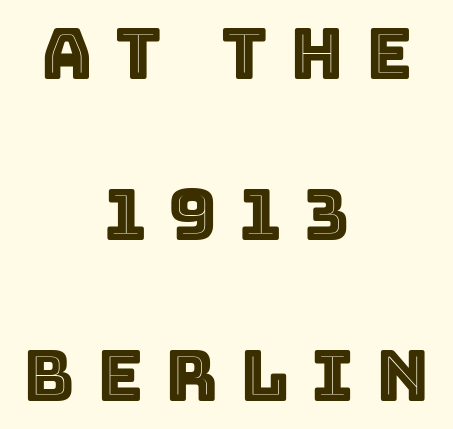
{"italic": "no", "width": "normal", "x_height": "large", "monospaced": "no", "underline": "no", "align": "center", "line_spacing": "loose", "line_spacing_ratio": 2.27, "letter_spacing": "wide", "letter_spacing_em": 0.31, "glyph_px": 71}
